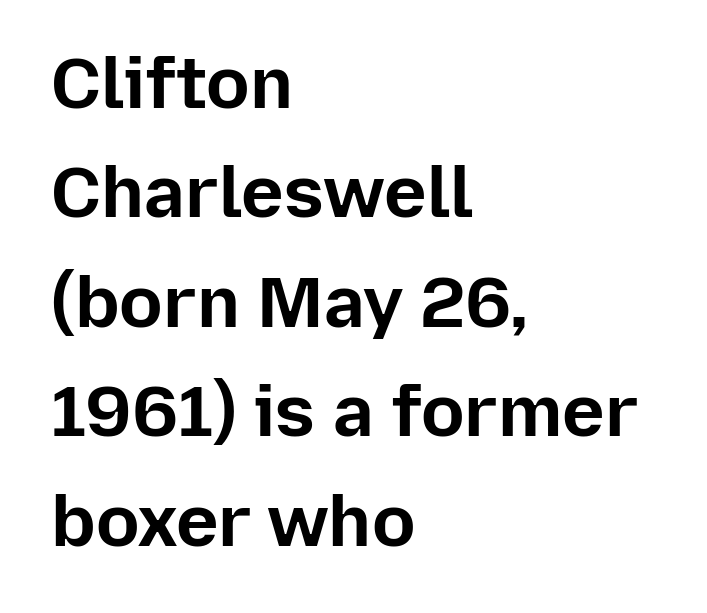
A classic flush-left, rag-right setting is used for this passage. This sample uses an upright cut, with every glyph sitting square on the baseline. Pretty heavy lettering here — definitely bold. The words here are not underlined. Whoever set this chose a conventional vertical rhythm.
